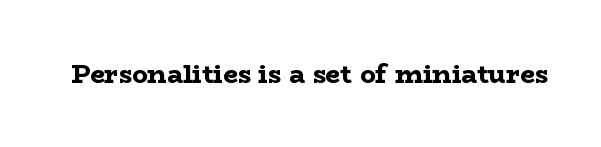
The image shows 26 px bold type, upright; set normal letter spacing, not underlined.
